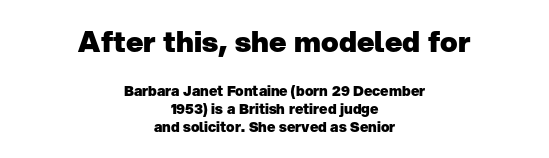
Posture: vertical. Default kerning and tracking; the words read as compact shapes. The letters are bold, with thick, heavy strokes. These lines are centered, leaving both edges ragged.
